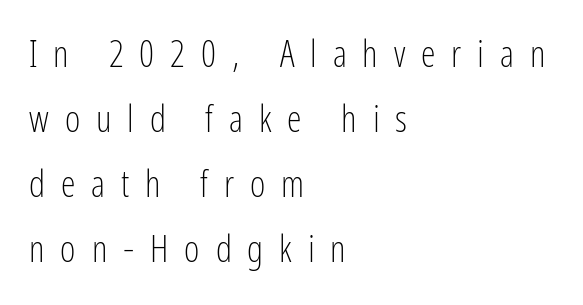
The image shows 37 px light, condensed sans-serif type, upright; set left-aligned, line spacing 1.76x, unusually wide letter spacing (+0.43 em), not underlined; low stroke contrast and a medium x-height.
